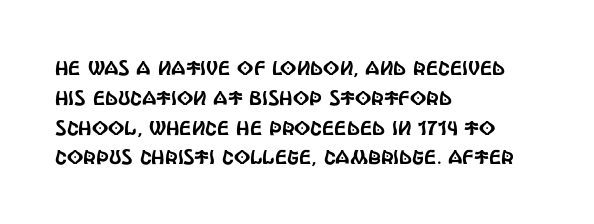
Notice how descenders clear the ascenders below comfortably — that's standard leading. In terms of letterspacing, this is plain default setting. Descender tails drop into unmarked territory. Layout note: lines flush left. The typography opts for an upright posture over an oblique one.
